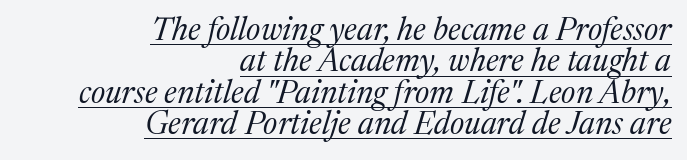
Here the designer chose a conventional face with non-uniform glyph widths. Reading down the block, your eye finds every line finishing at a fixed right position. The block of text is dense from top to bottom, with scant space between rows. Underlining? Definitely there. Each stroke keeps to a modest, everyday thickness or less.
